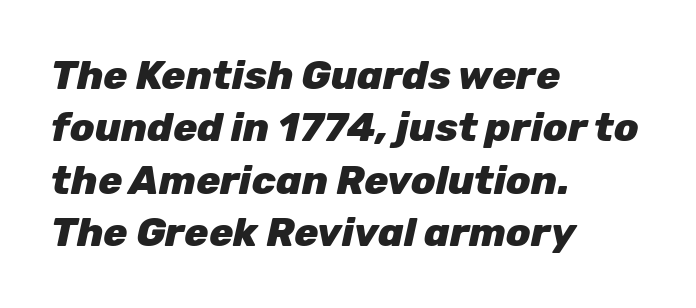
Q: Is the text bold? A: Yes.
Q: Is the text italic (slanted)? A: Yes, it leans right by about 12 degrees.
Q: Is the text underlined? A: No.
Q: How is the paragraph aligned? A: Left-aligned.
Q: Is the spacing between letters normal or unusually wide? A: Normal.
Q: Is the spacing between lines tight, normal or loose? A: Normal.
Q: Width (condensed, normal, or wide)? A: Normal.
Q: Stroke contrast? A: Low.
Q: x-height? A: Medium.
Q: Monospaced? A: No.
